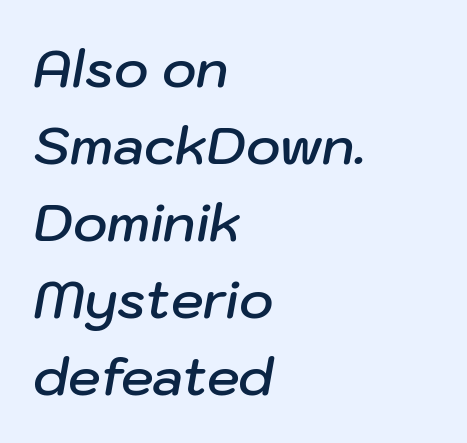
The image shows 52 px semibold type, italic (leaning right); set left-aligned, normal line spacing (1.48x), normal letter spacing, not underlined; low stroke contrast and a medium x-height.
